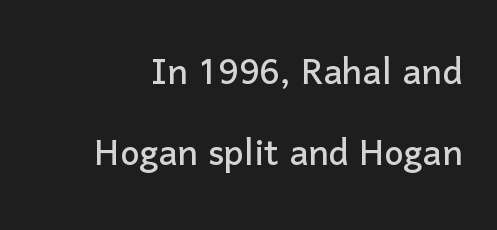
The image shows 46 px sans-serif type, upright; set line spacing 1.76x, normal letter spacing, not underlined; low stroke contrast and a medium x-height.
